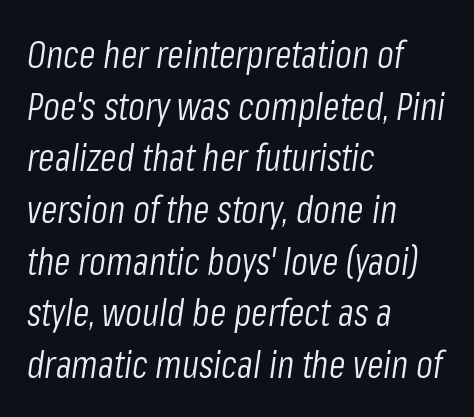
Q: Is the text bold? A: No.
Q: Is the text italic (slanted)? A: Yes, it leans right by about 8 degrees.
Q: Is the text underlined? A: No.
Q: How is the paragraph aligned? A: Left-aligned.
Q: Is the spacing between letters normal or unusually wide? A: Normal.
Q: Is the spacing between lines tight, normal or loose? A: Normal.
Q: Width (condensed, normal, or wide)? A: Condensed.
Q: Stroke contrast? A: Low.
Q: x-height? A: Medium.
Q: Monospaced? A: No.
